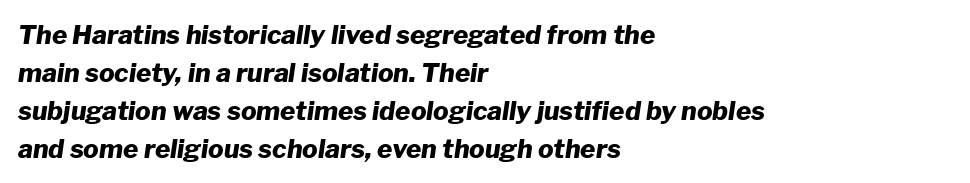
Is the block centered? No — it sits flush against the left margin. The axis of the letterforms is tilted away from vertical. The face used here is rendered with its standard letterfit. Baseline-to-baseline distance is the conventional proportion of letter height.
